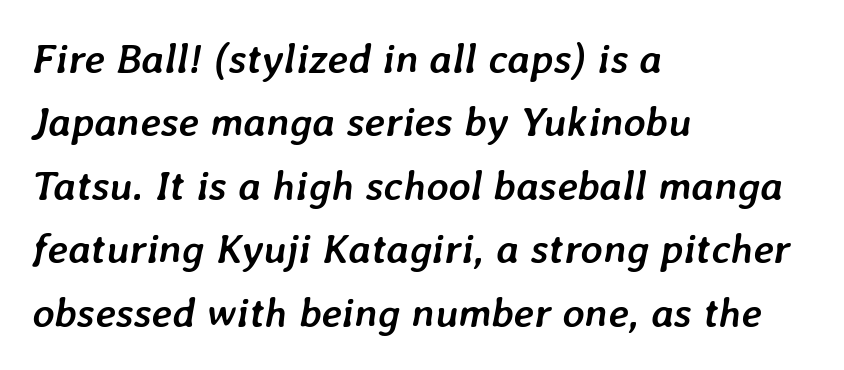
This sample has the flowing, uneven cadence of proportional lettering. Characters are canted at an angle relative to the baseline's perpendicular. This rendering leaves character spacing at its baseline value. This sample is left-justified, so line endings fall wherever the words run out.
